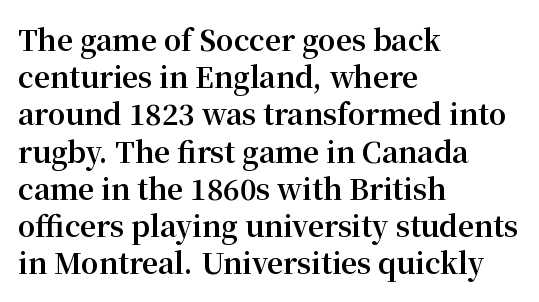
{"serif": "yes", "italic": "no", "bold": "yes", "weight": "bold", "width": "normal", "stroke_contrast": "medium", "x_height": "medium", "monospaced": "no", "underline": "no", "align": "left", "line_spacing": "normal", "line_spacing_ratio": 1.33, "letter_spacing": "normal", "letter_spacing_em": 0.0, "glyph_px": 28}
